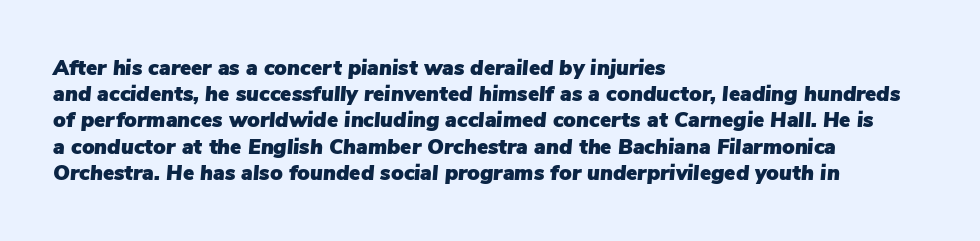
{"italic": "yes", "lean": "right", "slant_degrees": 5, "underline": "no", "align": "left", "line_spacing": "normal", "line_spacing_ratio": 1.25, "letter_spacing": "normal", "letter_spacing_em": 0.0, "glyph_px": 21}
